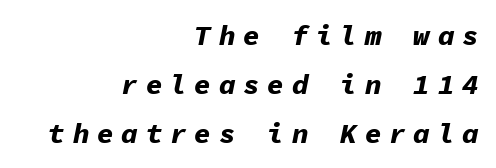
The image shows 28 px bold type, italic (leaning right), monospaced; set right-aligned, line spacing 1.75x, unusually wide letter spacing (+0.27 em), not underlined; low stroke contrast and a medium x-height.
